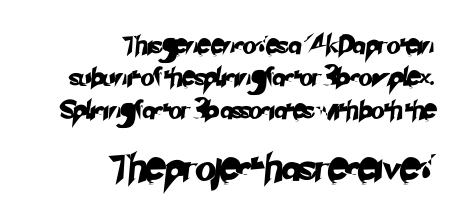
{"underline": "no", "align": "right", "line_spacing_ratio": 1.8, "letter_spacing": "normal", "letter_spacing_em": 0.0, "larger_block": "second", "size_ratio": 1.5, "glyph_px": 27}
